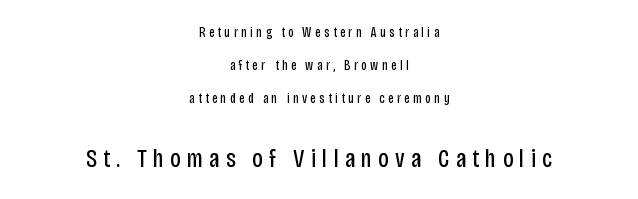
{"italic": "no", "bold": "no", "underline": "no", "align": "center", "line_spacing": "loose", "line_spacing_ratio": 2.35, "letter_spacing": "wide", "letter_spacing_em": 0.24, "larger_block": "second", "size_ratio": 1.86, "glyph_px": 26}
